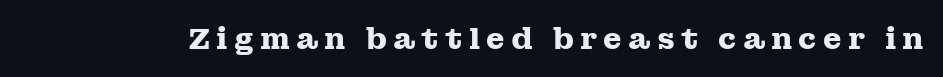
The image shows 30 px heavy, wide serif type, upright; set unusually wide letter spacing (+0.2 em), not underlined; medium stroke contrast and a medium x-height.
